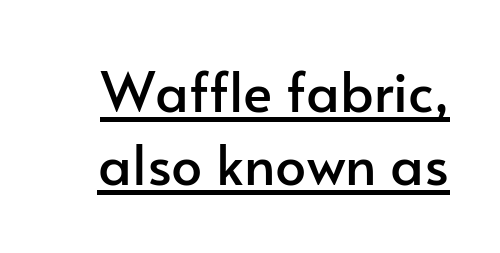
Q: Is the text italic (slanted)? A: No, it is upright.
Q: Is the typeface a serif or a sans-serif typeface? A: Sans-serif.
Q: Is the text underlined? A: Yes.
Q: Is the spacing between letters normal or unusually wide? A: Normal.
Q: Is the spacing between lines tight, normal or loose? A: Normal.
Q: Width (condensed, normal, or wide)? A: Normal.
Q: Stroke contrast? A: Low.
Q: x-height? A: Small.
Q: Monospaced? A: No.
